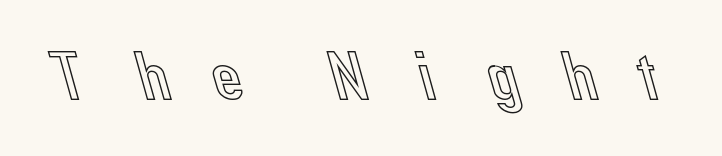
Q: Is the text italic (slanted)? A: Yes.
Q: Is the text underlined? A: No.
Q: Is the spacing between letters normal or unusually wide? A: Unusually wide.
Q: Width (condensed, normal, or wide)? A: Normal.
Q: x-height? A: Medium.
Q: Monospaced? A: No.
